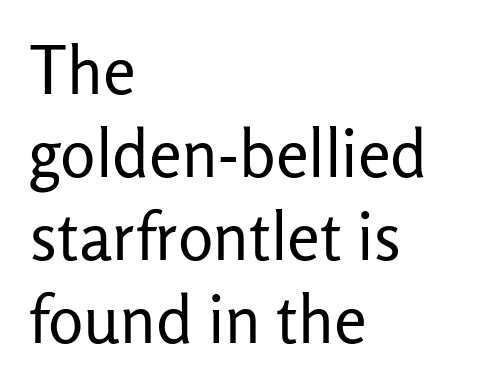
The image shows 66 px regular-weight sans-serif type, upright; set left-aligned, normal line spacing (1.26x), normal letter spacing, not underlined; low stroke contrast and a medium x-height.
